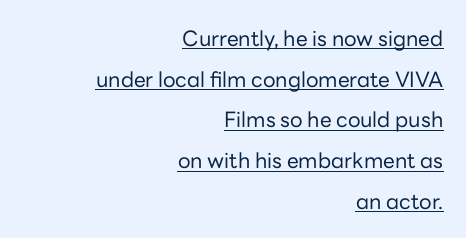
The image shows 21 px text type, upright; set right-aligned, loose line spacing (1.94x), normal letter spacing, underlined.
